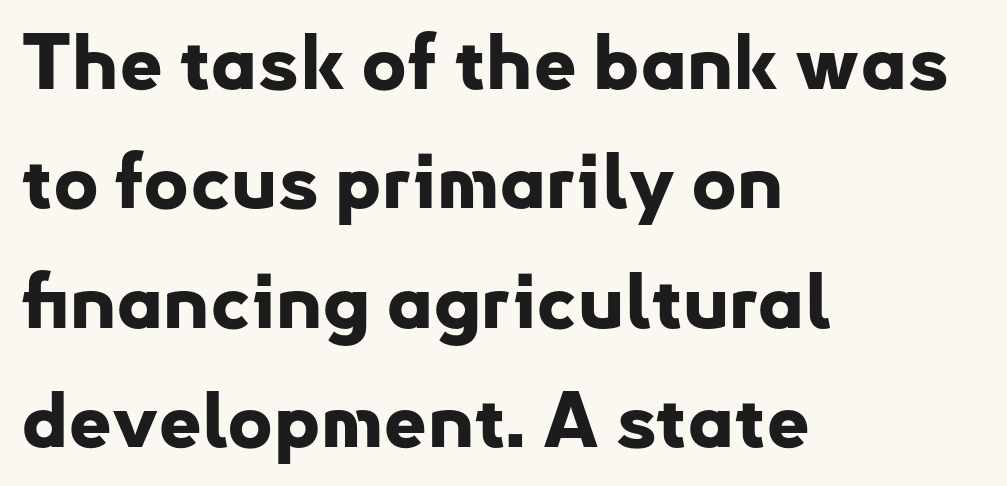
Q: Is the text bold? A: Yes.
Q: Is the text italic (slanted)? A: No, it is upright.
Q: Is the typeface a serif or a sans-serif typeface? A: Sans-serif.
Q: Is the text underlined? A: No.
Q: How is the paragraph aligned? A: Left-aligned.
Q: Is the spacing between letters normal or unusually wide? A: Normal.
Q: Is the spacing between lines tight, normal or loose? A: Normal.
Q: Width (condensed, normal, or wide)? A: Normal.
Q: Stroke contrast? A: Low.
Q: x-height? A: Small.
Q: Monospaced? A: No.
